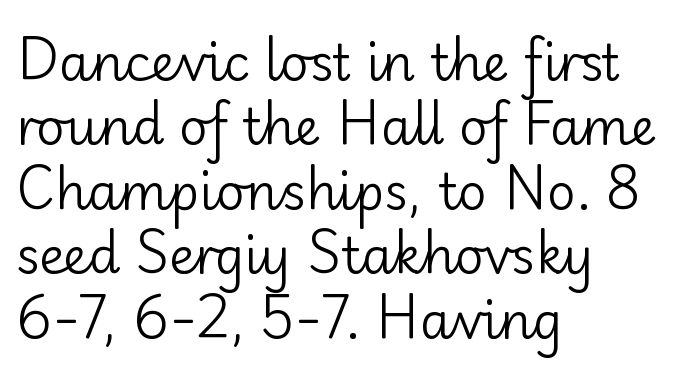
Q: Is the text bold? A: No.
Q: Is the text italic (slanted)? A: No, it is upright.
Q: Is the typeface a serif or a sans-serif typeface? A: Sans-serif.
Q: Is the text underlined? A: No.
Q: How is the paragraph aligned? A: Left-aligned.
Q: Is the spacing between letters normal or unusually wide? A: Normal.
Q: Is the spacing between lines tight, normal or loose? A: Normal.
Q: Width (condensed, normal, or wide)? A: Normal.
Q: Stroke contrast? A: Low.
Q: x-height? A: Small.
Q: Monospaced? A: No.
